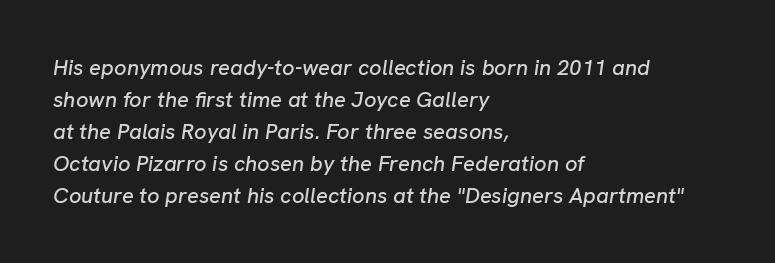
{"italic": "yes", "lean": "right", "slant_degrees": 8, "underline": "no", "align": "left", "line_spacing": "normal", "line_spacing_ratio": 1.45, "letter_spacing": "normal", "letter_spacing_em": 0.0, "glyph_px": 22}
